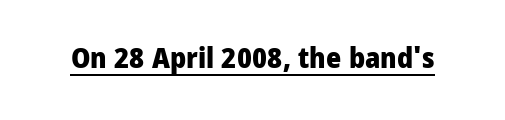
The letters advance in unequal steps, a hallmark of proportional type. Somebody hit Ctrl+U on this one — the words are underlined. Inter-character spacing is left at the font's built-in metrics. Are there feet on the stems? There aren't — it's a sans.
